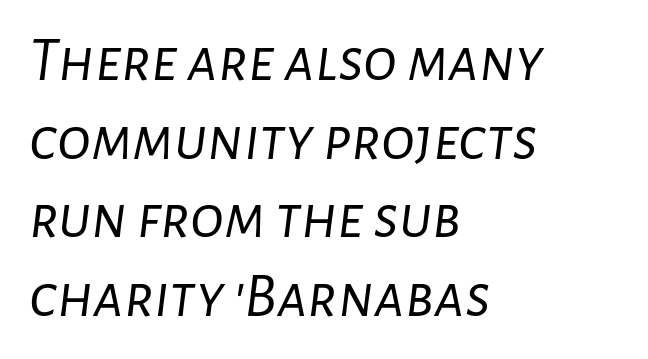
{"italic": "yes", "lean": "right", "slant_degrees": 7, "bold": "no", "weight": "light", "width": "normal", "stroke_contrast": "low", "x_height": "medium", "monospaced": "no", "underline": "no", "align": "left", "line_spacing": "normal", "line_spacing_ratio": 1.25, "letter_spacing": "normal", "letter_spacing_em": 0.0, "glyph_px": 63}
